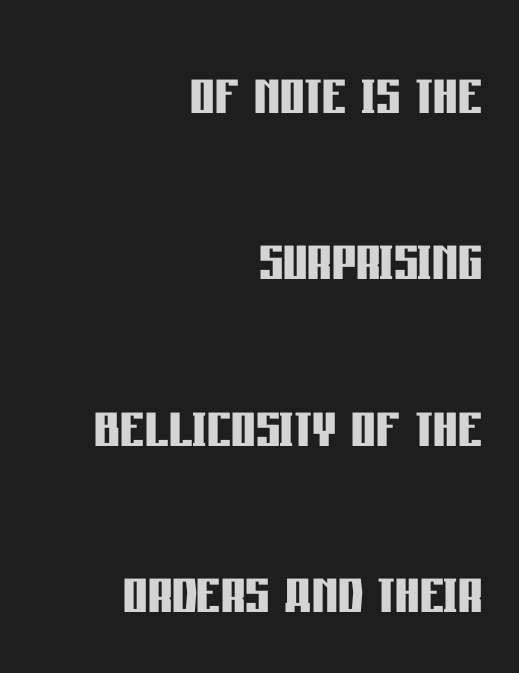
The type family on display is of the sans-serif kind. Does extra space separate the letters? No, they use regular spacing. The axis of the letterforms is exactly vertical. Lines of text with bare space underneath. The characters look thick and weighty, a clear bold. Character widths vary here, with narrow letters taking less room than wide ones.
